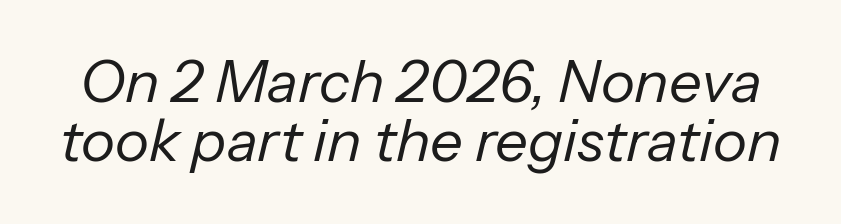
An italicized treatment has been applied to the whole sample. Weight: regular or lighter. You could not count columns in this text — the font is proportionally spaced. You could barely slide anything between these rows.
